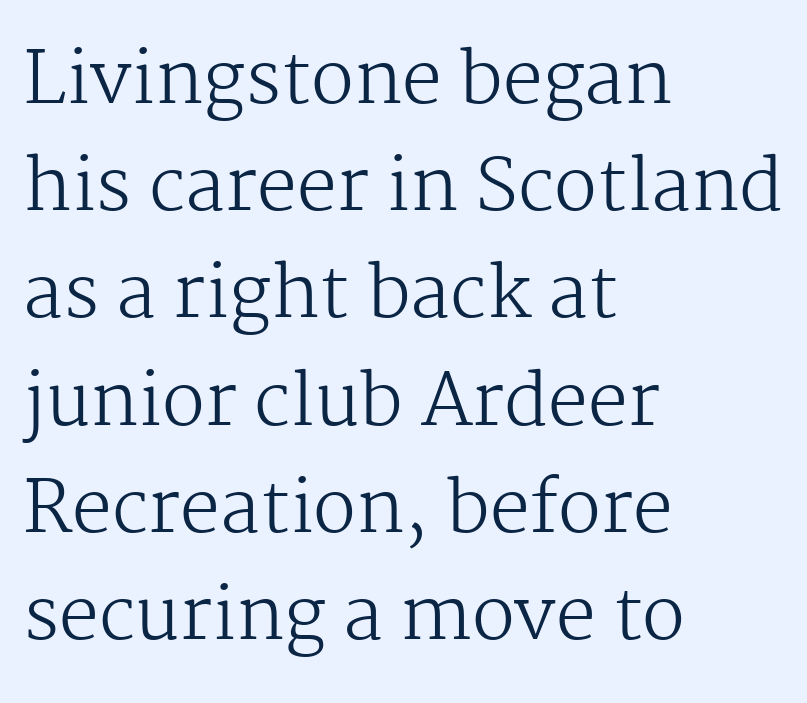
The image shows 71 px regular-weight serif type, upright; set left-aligned, normal line spacing (1.51x), normal letter spacing, not underlined; medium stroke contrast and a medium x-height.
